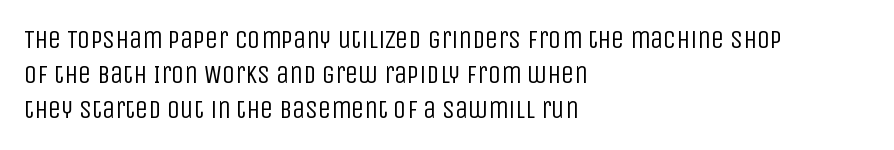
{"italic": "no", "bold": "no", "underline": "no", "align": "left", "line_spacing": "normal", "line_spacing_ratio": 1.35, "letter_spacing": "normal", "letter_spacing_em": 0.0, "glyph_px": 26}
